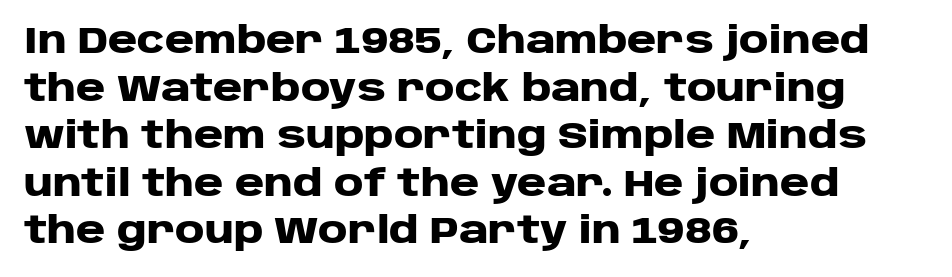
Clear beneath every line of the passage. These lines are rendered in a variable-pitch font. A normal amount of white space separates one row of letters from the next. Tracking here is standard; glyphs follow each other at the usual distance.
